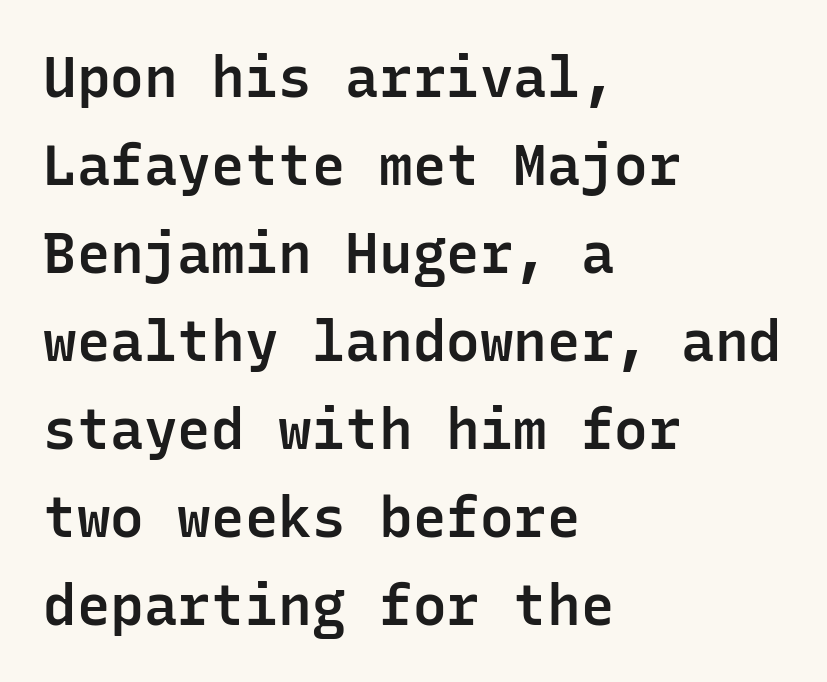
Monospaced: the letters line up in strict vertical columns. Quick note: interline space is typical. Line starts are locked; line ends wander. Compared with an ordinary text face, these strokes are moderately heavier — a semibold.
